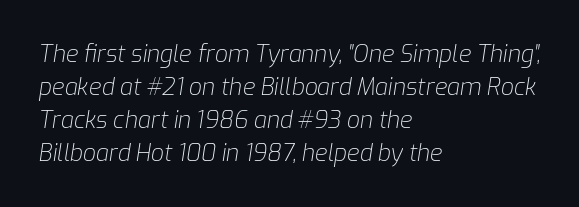
Q: Is the text bold? A: No.
Q: Is the text italic (slanted)? A: Yes, it leans right by about 9 degrees.
Q: Is the text underlined? A: No.
Q: How is the paragraph aligned? A: Left-aligned.
Q: Is the spacing between letters normal or unusually wide? A: Normal.
Q: Is the spacing between lines tight, normal or loose? A: Normal.
